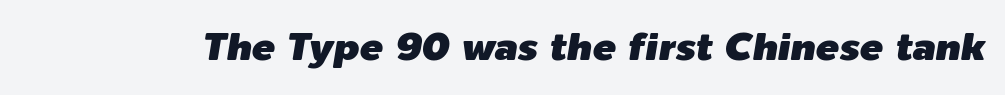
{"italic": "yes", "lean": "right", "slant_degrees": 9, "width": "normal", "stroke_contrast": "low", "x_height": "medium", "monospaced": "no", "underline": "no", "letter_spacing": "normal", "letter_spacing_em": 0.0, "glyph_px": 39}
